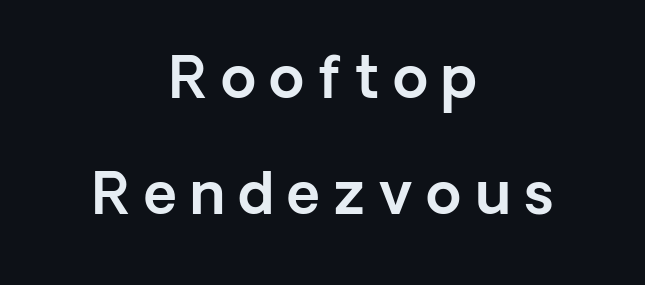
Q: Is the text italic (slanted)? A: No, it is upright.
Q: Is the typeface a serif or a sans-serif typeface? A: Sans-serif.
Q: Is the text underlined? A: No.
Q: How is the paragraph aligned? A: Centered.
Q: Is the spacing between letters normal or unusually wide? A: Unusually wide.
Q: Is the spacing between lines tight, normal or loose? A: Loose.
Q: Width (condensed, normal, or wide)? A: Normal.
Q: x-height? A: Medium.
Q: Monospaced? A: No.
